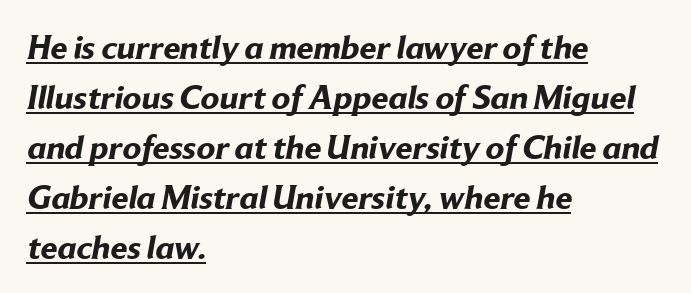
{"serif": "no", "bold": "yes", "weight": "bold", "width": "normal", "stroke_contrast": "low", "x_height": "medium", "monospaced": "no", "underline": "yes", "align": "left", "line_spacing": "normal", "line_spacing_ratio": 1.47, "letter_spacing": "normal", "letter_spacing_em": 0.0, "glyph_px": 34}
